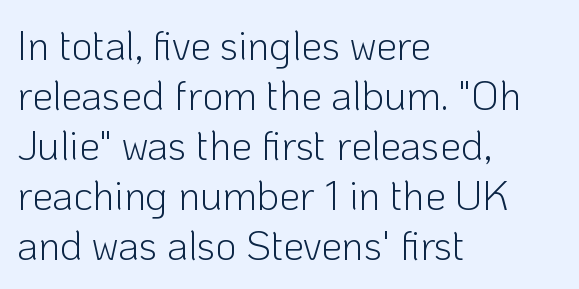
The image shows 41 px light sans-serif type, upright; set left-aligned, line spacing 1.22x, normal letter spacing, not underlined; low stroke contrast and a medium x-height.
